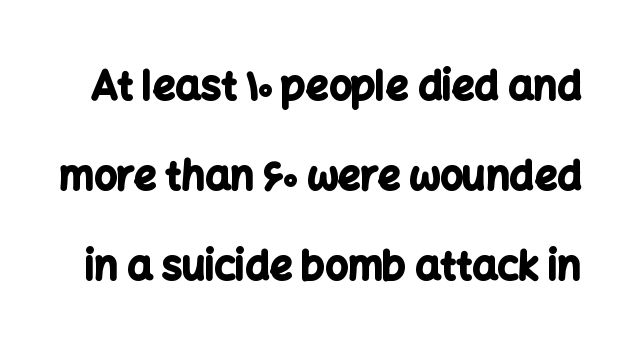
{"serif": "no", "italic": "no", "bold": "yes", "weight": "bold", "width": "normal", "stroke_contrast": "low", "x_height": "medium", "monospaced": "no", "underline": "no", "line_spacing": "loose", "line_spacing_ratio": 2.25, "letter_spacing": "normal", "letter_spacing_em": 0.0, "glyph_px": 40}
